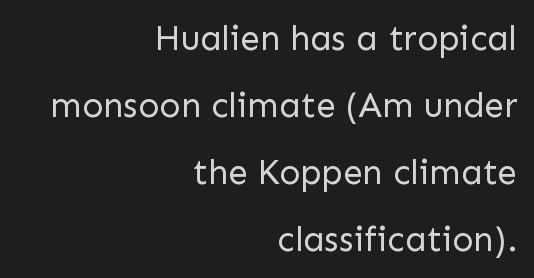
Q: Is the text bold? A: No.
Q: Is the text italic (slanted)? A: No, it is upright.
Q: Is the typeface a serif or a sans-serif typeface? A: Sans-serif.
Q: Is the text underlined? A: No.
Q: How is the paragraph aligned? A: Right-aligned.
Q: Is the spacing between letters normal or unusually wide? A: Normal.
Q: Is the spacing between lines tight, normal or loose? A: Loose.
Q: Width (condensed, normal, or wide)? A: Normal.
Q: Stroke contrast? A: Low.
Q: x-height? A: Medium.
Q: Monospaced? A: No.
